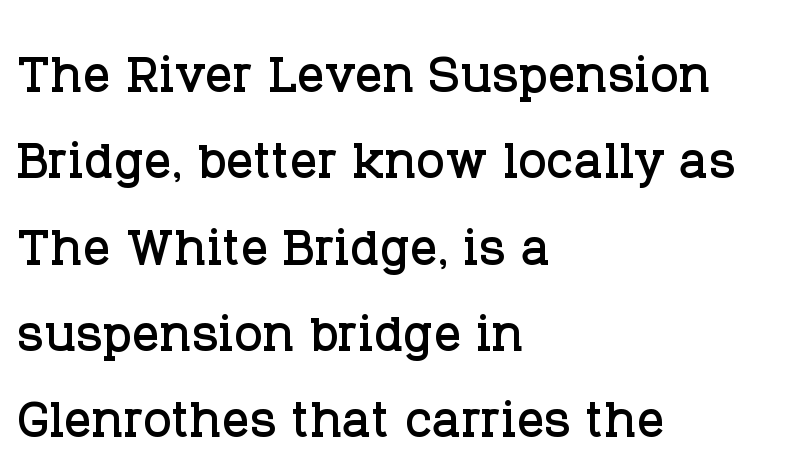
Q: Is the text italic (slanted)? A: No, it is upright.
Q: Is the typeface a serif or a sans-serif typeface? A: Serif.
Q: Is the text underlined? A: No.
Q: How is the paragraph aligned? A: Left-aligned.
Q: Is the spacing between letters normal or unusually wide? A: Normal.
Q: Is the spacing between lines tight, normal or loose? A: Normal.
Q: Width (condensed, normal, or wide)? A: Normal.
Q: Stroke contrast? A: Low.
Q: x-height? A: Large.
Q: Monospaced? A: No.
